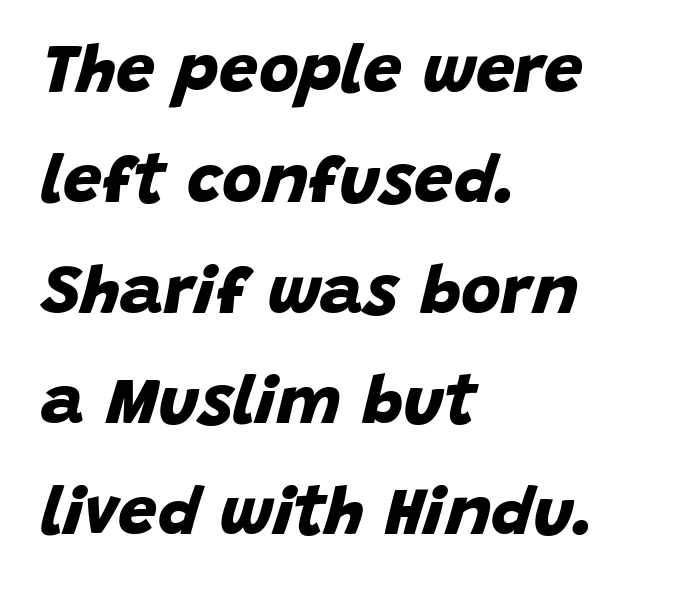
Q: Is the text bold? A: Yes.
Q: Is the typeface a serif or a sans-serif typeface? A: Sans-serif.
Q: Is the text underlined? A: No.
Q: How is the paragraph aligned? A: Left-aligned.
Q: Is the spacing between letters normal or unusually wide? A: Normal.
Q: Is the spacing between lines tight, normal or loose? A: Normal.
Q: Width (condensed, normal, or wide)? A: Normal.
Q: Stroke contrast? A: Low.
Q: x-height? A: Large.
Q: Monospaced? A: No.
